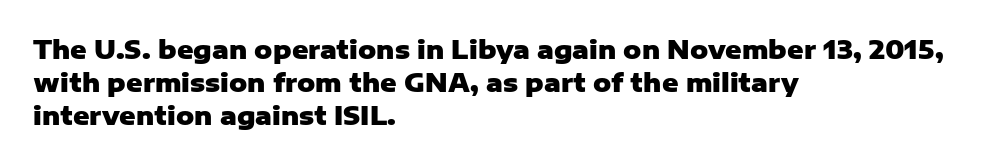
One-word summary of the alignment: left. Compared with an ordinary text face, these strokes are far heavier — a full bold. Interline gaps are of average width in this sample. Letter spacing: default. The baseline area is clear. The letters stand upright; this is a roman face.
